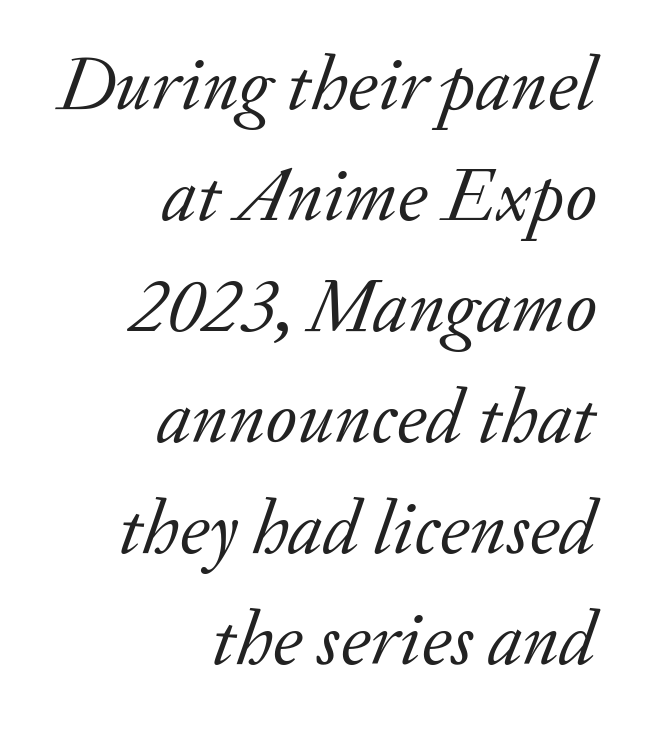
{"serif": "yes", "italic": "yes", "lean": "right", "slant_degrees": 20, "bold": "no", "weight": "regular", "width": "normal", "stroke_contrast": "low", "x_height": "small", "monospaced": "no", "underline": "no", "align": "right", "line_spacing": "normal", "line_spacing_ratio": 1.46, "letter_spacing": "normal", "letter_spacing_em": 0.0, "glyph_px": 76}
